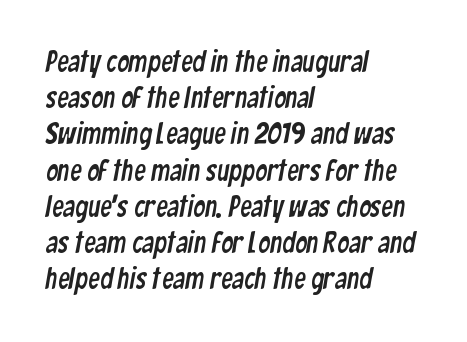
The image shows 29 px condensed sans-serif type; set left-aligned, normal line spacing (1.25x), normal letter spacing, not underlined; low stroke contrast and a medium x-height.
